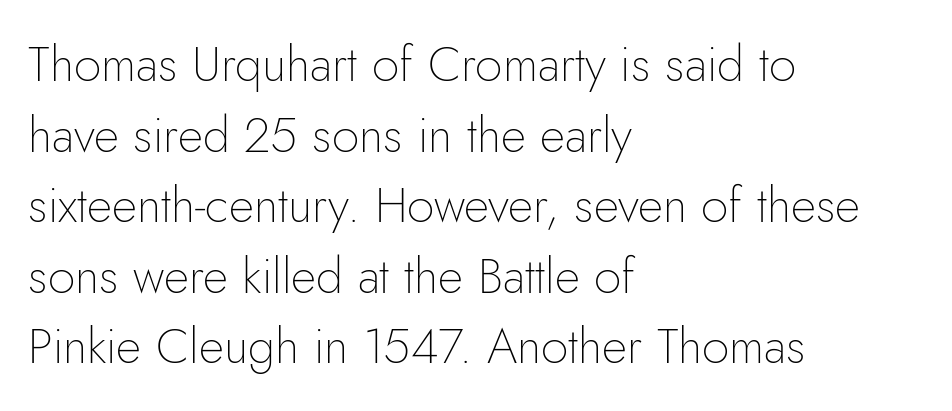
{"serif": "no", "italic": "no", "bold": "no", "weight": "thin", "width": "normal", "stroke_contrast": "low", "x_height": "small", "monospaced": "no", "underline": "no", "align": "left", "line_spacing": "normal", "line_spacing_ratio": 1.44, "letter_spacing": "normal", "letter_spacing_em": 0.0, "glyph_px": 49}
